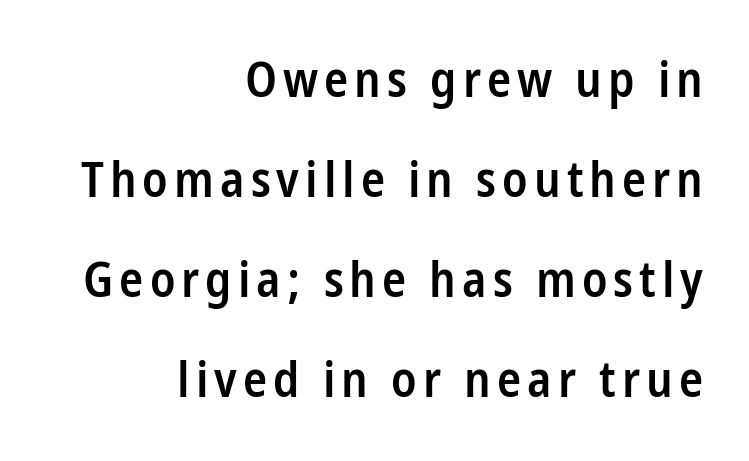
{"serif": "no", "italic": "no", "bold": "semi", "weight": "semibold", "width": "condensed", "stroke_contrast": "low", "x_height": "medium", "monospaced": "no", "underline": "no", "align": "right", "line_spacing": "loose", "line_spacing_ratio": 2.0, "glyph_px": 50}
